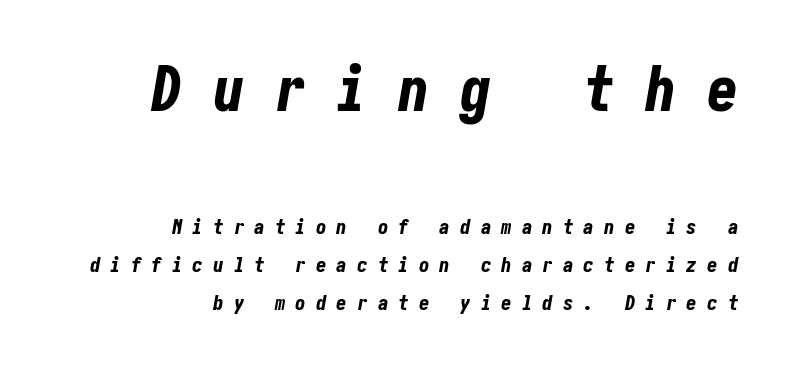
Q: Is the text bold? A: Yes.
Q: Is the text italic (slanted)? A: Yes, it leans right by about 10 degrees.
Q: Is the text underlined? A: No.
Q: How is the paragraph aligned? A: Right-aligned.
Q: Is the spacing between letters normal or unusually wide? A: Unusually wide.
Q: Which block of text is set in a larger size, the first (top) or the second (bottom)? A: The first (top) one.
Q: Width (condensed, normal, or wide)? A: Condensed.
Q: Stroke contrast? A: Low.
Q: x-height? A: Medium.
